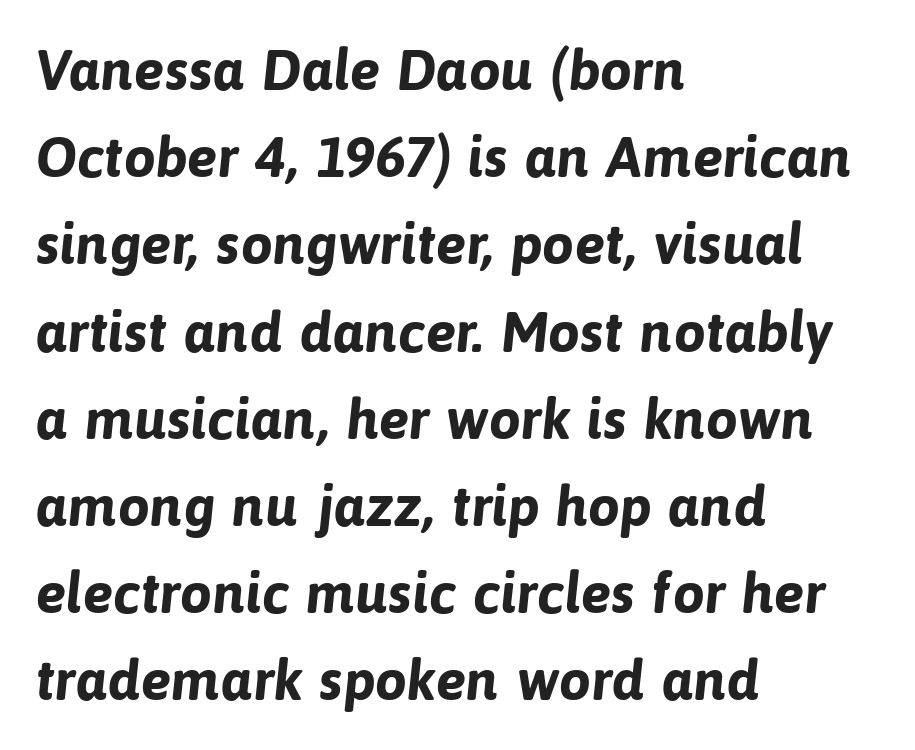
Q: Is the text bold? A: Yes.
Q: Is the typeface a serif or a sans-serif typeface? A: Sans-serif.
Q: Is the text underlined? A: No.
Q: How is the paragraph aligned? A: Left-aligned.
Q: Is the spacing between letters normal or unusually wide? A: Normal.
Q: Is the spacing between lines tight, normal or loose? A: Normal.
Q: Width (condensed, normal, or wide)? A: Normal.
Q: Stroke contrast? A: Low.
Q: x-height? A: Medium.
Q: Monospaced? A: No.
